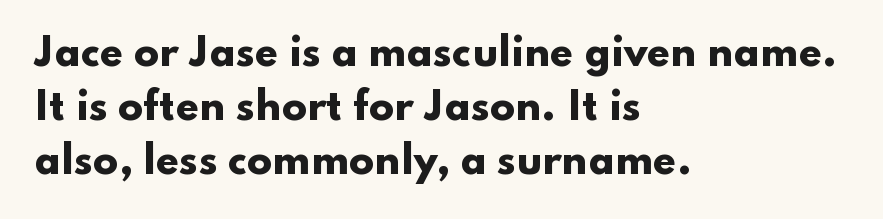
The leading is moderate, giving the passage an even texture. The typesetting leans heavy: a genuine bold. Letters rest on an invisible, unmarked baseline. Italic? Not at all — the glyphs are vertical. This sample has the flowing, uneven cadence of proportional lettering.
